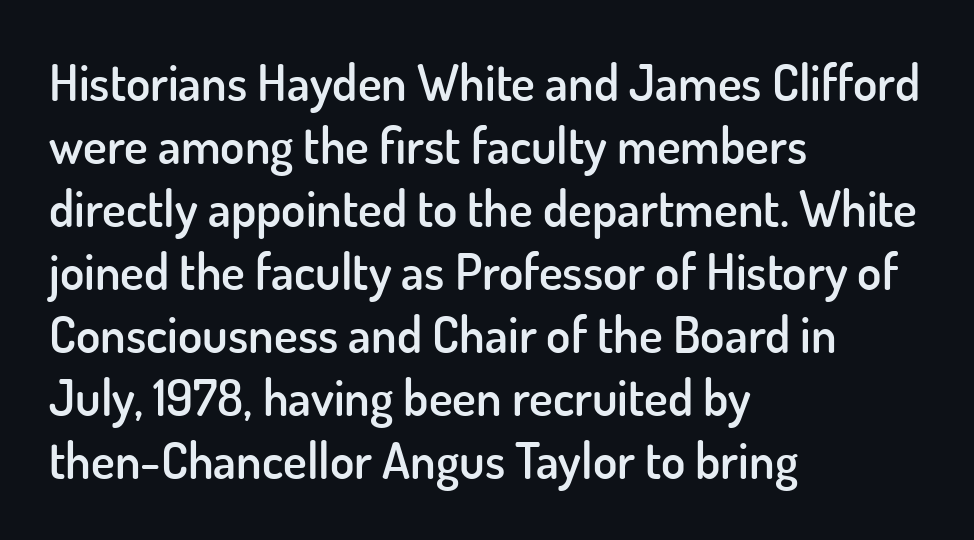
Q: Is the text bold? A: Semi-bold.
Q: Is the text italic (slanted)? A: No, it is upright.
Q: Is the typeface a serif or a sans-serif typeface? A: Sans-serif.
Q: Is the text underlined? A: No.
Q: How is the paragraph aligned? A: Left-aligned.
Q: Is the spacing between letters normal or unusually wide? A: Normal.
Q: Is the spacing between lines tight, normal or loose? A: Normal.
Q: Width (condensed, normal, or wide)? A: Normal.
Q: Stroke contrast? A: Low.
Q: x-height? A: Small.
Q: Monospaced? A: No.
